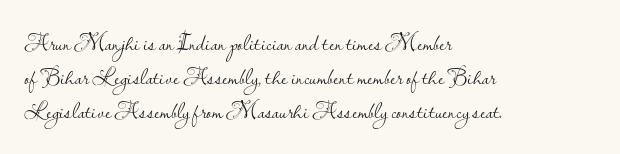
Just letters on the line, the space beneath them empty. Evenly set lines give the paragraph a standard silhouette. Heft: none added — not bold. Notice how the passage keeps a crisp vertical edge on the left only. No extra tracking has been applied to these lines.
